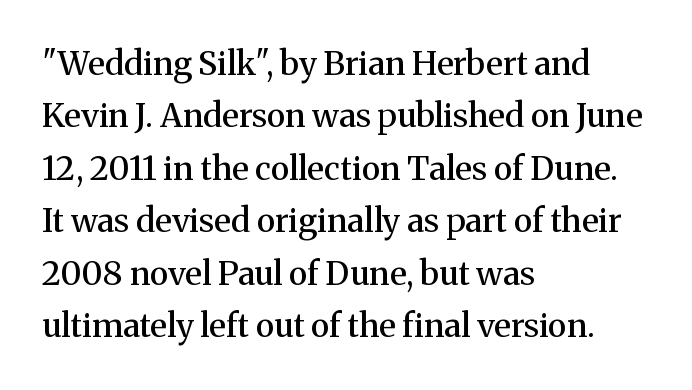
The rag falls on the right side of this text block. A typesetter would call this zero additional tracking. As a designer I'd log this as weight 600, semibold. This sample uses a serif face. Think of a printed novel: that variable character pitch is what you see here.
